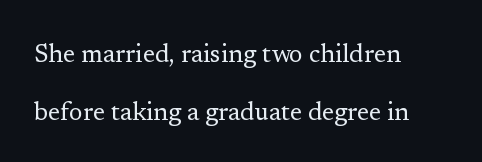
The image shows 25 px text type, upright; set left-aligned, loose line spacing (2.34x), normal letter spacing, not underlined.
